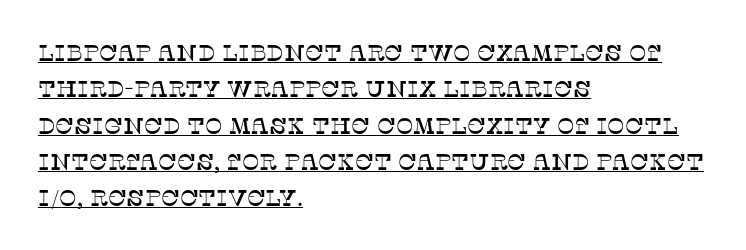
The image shows 23 px text type, upright; set left-aligned, normal line spacing (1.58x), normal letter spacing, underlined.
